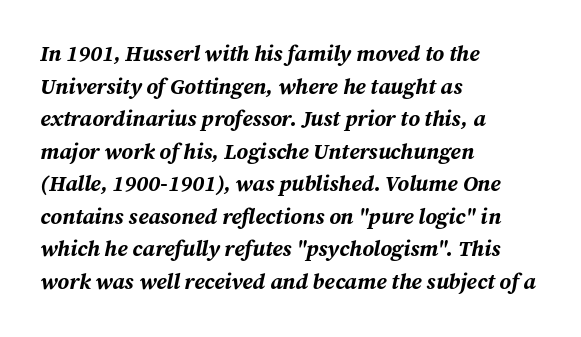
Q: Is the text bold? A: Yes.
Q: Is the text italic (slanted)? A: Yes, it leans right by about 12 degrees.
Q: Is the text underlined? A: No.
Q: How is the paragraph aligned? A: Left-aligned.
Q: Is the spacing between letters normal or unusually wide? A: Normal.
Q: Is the spacing between lines tight, normal or loose? A: Normal.
